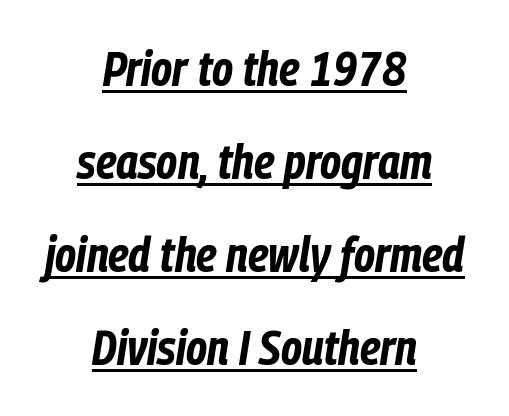
The designer dialed line spacing up above the default. These lines are centered, leaving both edges ragged. Notice how thick the strokes are: this is what a full bold looks like. A typesetter would mark this as italic. The face used here is proportionally spaced, like ordinary book or web type. Like a heading marked for emphasis, these lines bear an underscore.
